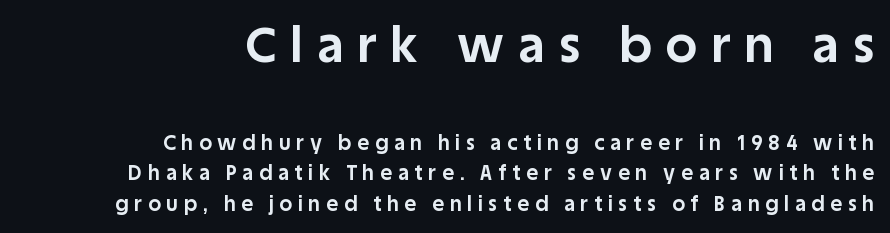
Think of a printed novel: that variable character pitch is what you see here. Look at the stroke-to-counter ratio: heavy, a bold. There is plenty of visible air inserted between adjacent glyphs. One-word summary of the alignment: right. This block has exactly the height ordinary leading produces. Does the type have serifs? No, each stem ends abruptly.
